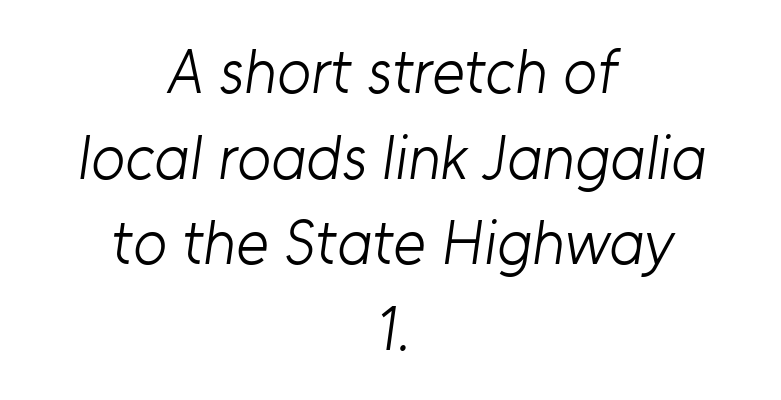
Ink coverage per letter is moderate at most. Spacing verdict: proportional, widths tailored to each character. Any mark beneath the type? The region is blank. Both edges are ragged and mirror each other, which tells us the setting is centered. Each letter's strokes conclude bluntly, with no projecting serifs. This rendering leaves character spacing at its baseline value.
